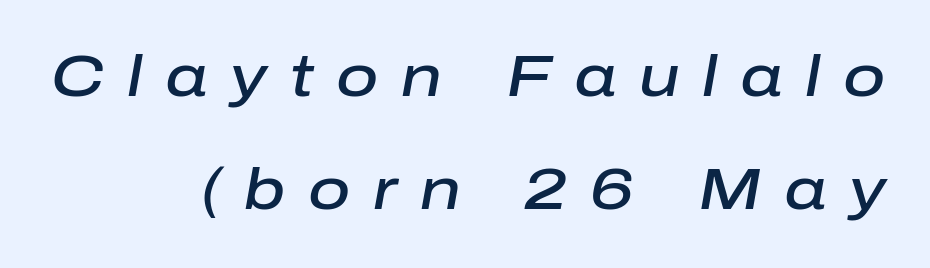
Honestly, the rows look like they've been pulled way apart. The rendering uses a semibold face; strokes are thickened but not to full bold. This rendering widens character spacing well past its baseline value. Decoration check: the copy has no underline. In CSS terms this would be text-align: right.
